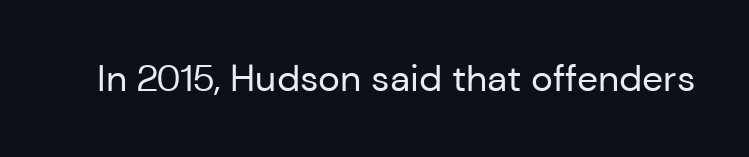
Q: Is the text bold? A: No.
Q: Is the text italic (slanted)? A: No, it is upright.
Q: Is the typeface a serif or a sans-serif typeface? A: Sans-serif.
Q: Is the text underlined? A: No.
Q: Is the spacing between letters normal or unusually wide? A: Normal.
Q: Width (condensed, normal, or wide)? A: Normal.
Q: Stroke contrast? A: Low.
Q: x-height? A: Medium.
Q: Monospaced? A: No.
